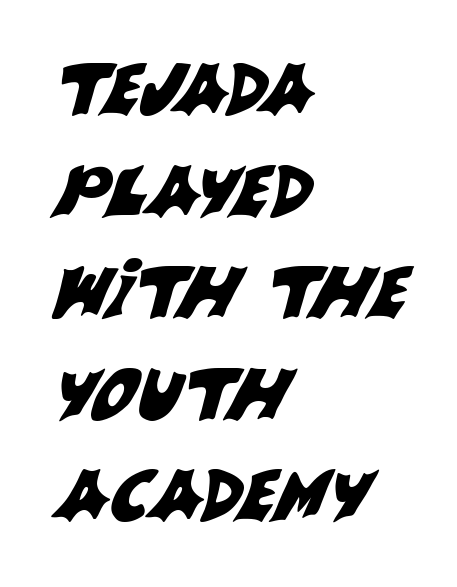
The image shows 71 px sans-serif type; set left-aligned, normal line spacing (1.43x), normal letter spacing, not underlined; medium stroke contrast and a large x-height.
